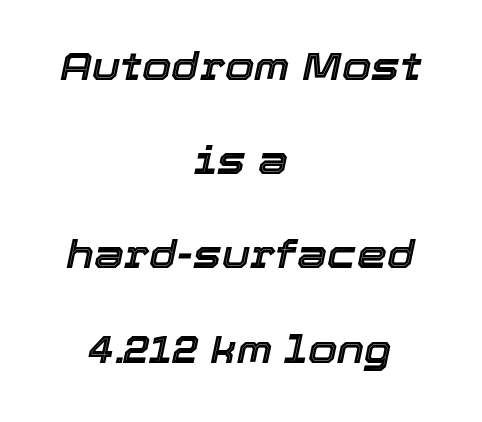
Q: Is the text italic (slanted)? A: Yes, it leans right by about 12 degrees.
Q: Is the text underlined? A: No.
Q: How is the paragraph aligned? A: Centered.
Q: Is the spacing between letters normal or unusually wide? A: Normal.
Q: Is the spacing between lines tight, normal or loose? A: Loose.
Q: Width (condensed, normal, or wide)? A: Normal.
Q: x-height? A: Medium.
Q: Monospaced? A: No.
